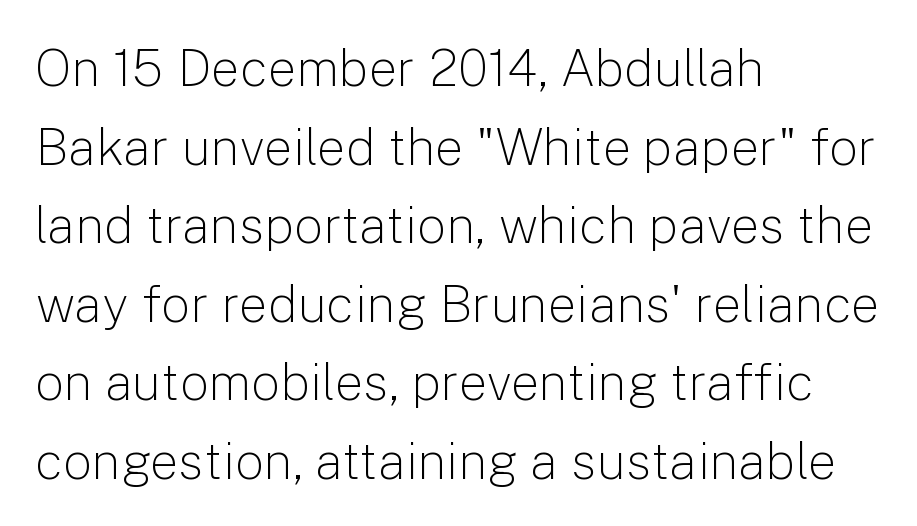
Horizontal alignment here is leftward, the default for most running prose. The words here are not underlined. The rows are spaced the way most documents space them. No letter is thick-stroked: the sample isn't bold. In terms of letterform style, serifs are entirely absent. Vertical strokes here are truly vertical.
